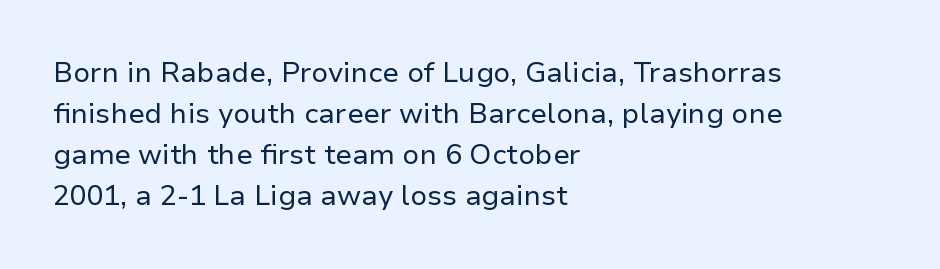
The image shows 28 px regular-weight sans-serif type, upright; set left-aligned, normal line spacing (1.47x), normal letter spacing, not underlined; low stroke contrast and a medium x-height.
